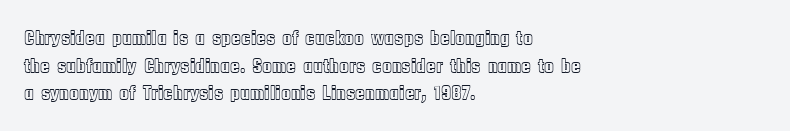
The block of text has a typical density, with ordinary space between rows. The letters stand straight up with perfectly vertical stems. Line starts are locked; line ends wander. Between one letter and the next there's only the usual sliver of space. Type without underlining.
